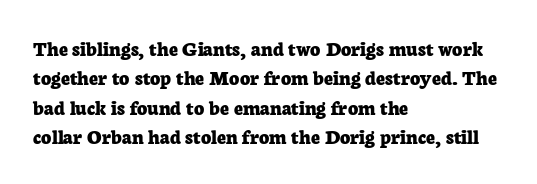
{"italic": "no", "bold": "yes", "underline": "no", "align": "left", "line_spacing": "normal", "line_spacing_ratio": 1.34, "letter_spacing": "normal", "letter_spacing_em": 0.0, "glyph_px": 22}
